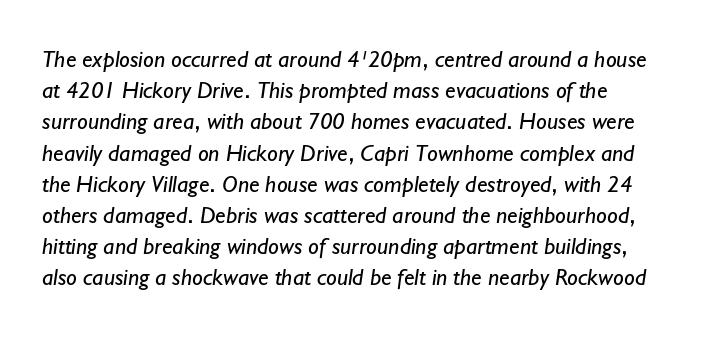
The image shows 24 px text type; set normal line spacing (1.3x), normal letter spacing, not underlined.
